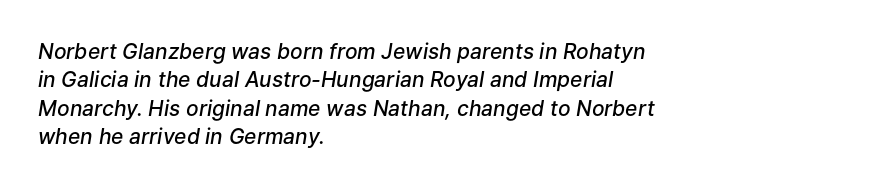
{"italic": "yes", "lean": "right", "slant_degrees": 9, "bold": "semi", "underline": "no", "align": "left", "line_spacing": "normal", "line_spacing_ratio": 1.35, "letter_spacing": "normal", "letter_spacing_em": 0.0, "glyph_px": 21}
